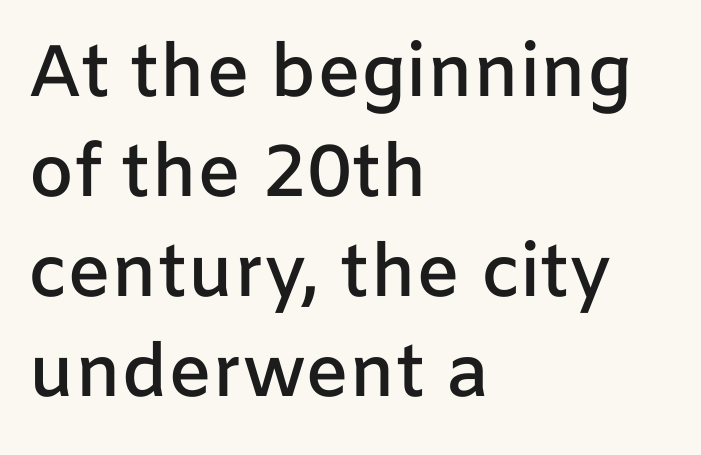
The image shows 73 px semibold sans-serif type, upright; set left-aligned, normal line spacing (1.37x), normal letter spacing, not underlined; low stroke contrast and a medium x-height.
